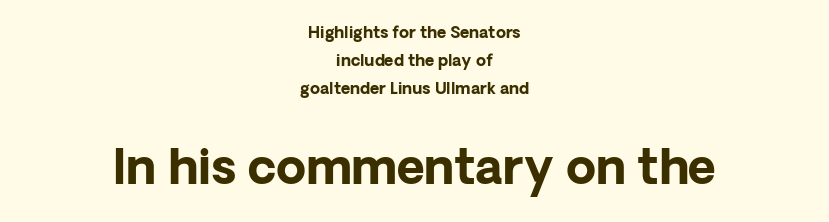
The image shows 48 px bold sans-serif type, upright; set centered, line spacing 1.74x, normal letter spacing, not underlined; the second (bottom) block is 3.0x larger; low stroke contrast and a medium x-height.
